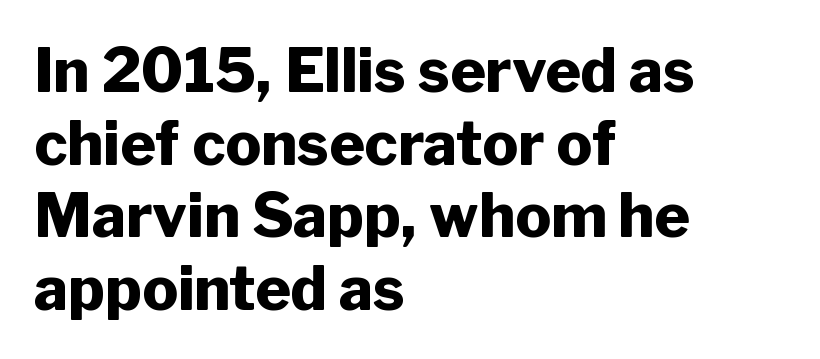
{"serif": "no", "italic": "no", "bold": "yes", "weight": "heavy", "width": "normal", "stroke_contrast": "low", "x_height": "medium", "monospaced": "no", "underline": "no", "align": "left", "line_spacing_ratio": 1.21, "letter_spacing": "normal", "letter_spacing_em": 0.0, "glyph_px": 60}
